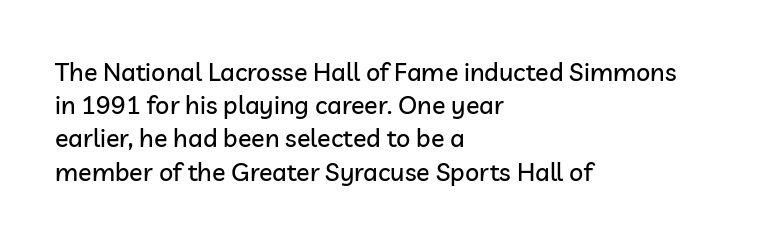
Q: Is the text italic (slanted)? A: No, it is upright.
Q: Is the text underlined? A: No.
Q: How is the paragraph aligned? A: Left-aligned.
Q: Is the spacing between letters normal or unusually wide? A: Normal.
Q: Is the spacing between lines tight, normal or loose? A: Normal.
